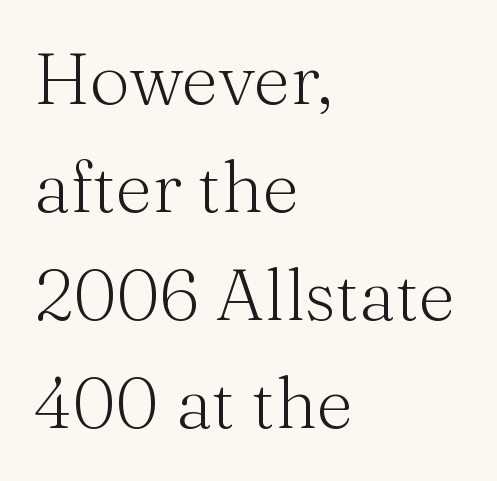
Q: Is the text bold? A: No.
Q: Is the text italic (slanted)? A: No, it is upright.
Q: Is the typeface a serif or a sans-serif typeface? A: Serif.
Q: Is the text underlined? A: No.
Q: How is the paragraph aligned? A: Left-aligned.
Q: Is the spacing between letters normal or unusually wide? A: Normal.
Q: Is the spacing between lines tight, normal or loose? A: Normal.
Q: Width (condensed, normal, or wide)? A: Normal.
Q: Stroke contrast? A: Medium.
Q: x-height? A: Medium.
Q: Monospaced? A: No.
